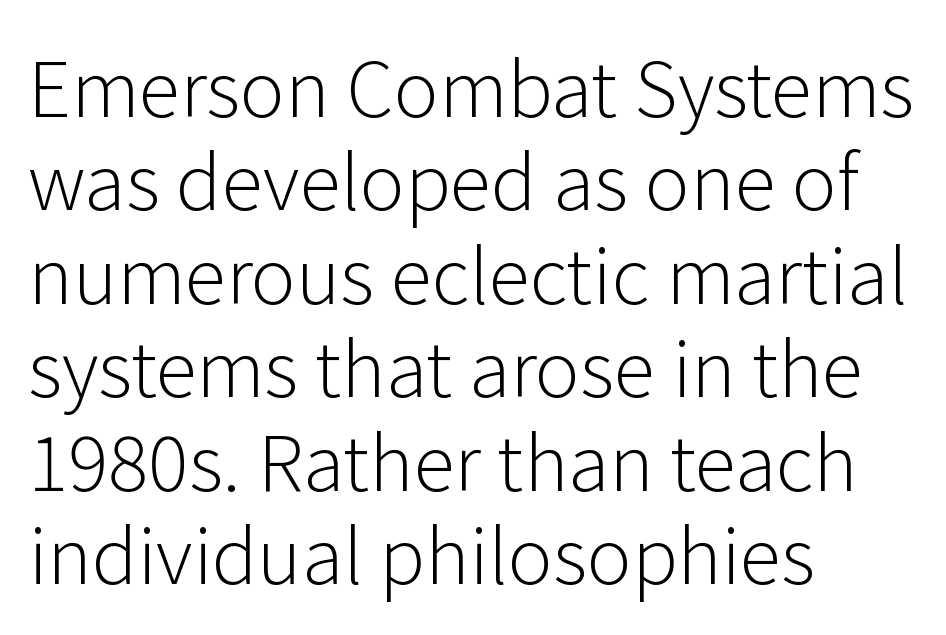
Q: Is the text bold? A: No.
Q: Is the text italic (slanted)? A: No, it is upright.
Q: Is the typeface a serif or a sans-serif typeface? A: Sans-serif.
Q: Is the text underlined? A: No.
Q: How is the paragraph aligned? A: Left-aligned.
Q: Is the spacing between letters normal or unusually wide? A: Normal.
Q: Width (condensed, normal, or wide)? A: Normal.
Q: Stroke contrast? A: Low.
Q: x-height? A: Medium.
Q: Monospaced? A: No.
